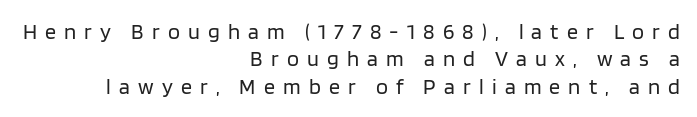
Stem width sits at or under what a default text font uses. What's the leading like? Ordinary, nothing unusual. Loose tracking; the words dissolve into strings of separated letters. If you drew a line through each stem, it would be perfectly vertical.
